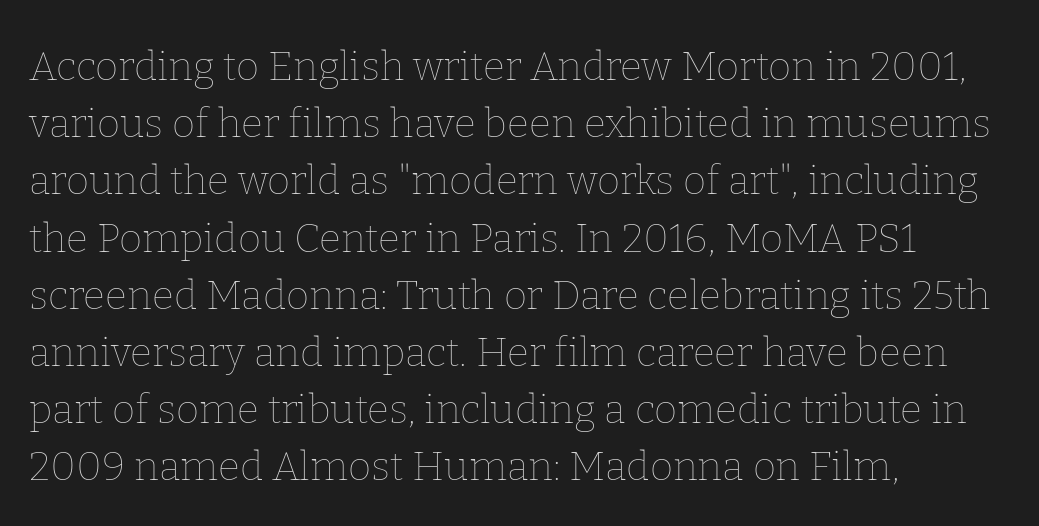
Q: Is the text bold? A: No.
Q: Is the text italic (slanted)? A: No, it is upright.
Q: Is the text underlined? A: No.
Q: How is the paragraph aligned? A: Left-aligned.
Q: Is the spacing between letters normal or unusually wide? A: Normal.
Q: Is the spacing between lines tight, normal or loose? A: Normal.
Q: Width (condensed, normal, or wide)? A: Normal.
Q: Stroke contrast? A: Low.
Q: x-height? A: Medium.
Q: Monospaced? A: No.
